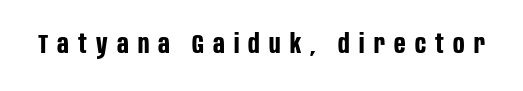
It's the straight-up-and-down kind of type. The characters look thick and weighty, a clear bold. You could only call the tracking loose — the letters float apart. Just letters on the line, the space beneath them empty.
